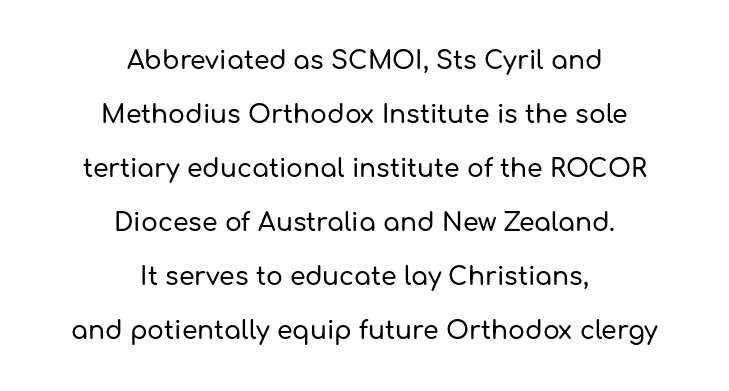
{"italic": "no", "underline": "no", "align": "center", "line_spacing": "loose", "line_spacing_ratio": 2.16, "letter_spacing": "normal", "letter_spacing_em": 0.0, "glyph_px": 25}
